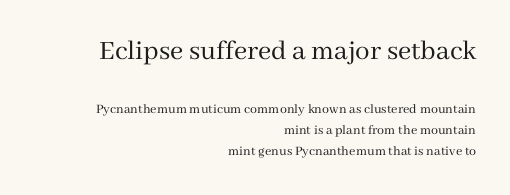
Q: Is the text bold? A: No.
Q: Is the text italic (slanted)? A: No, it is upright.
Q: Is the typeface a serif or a sans-serif typeface? A: Serif.
Q: Is the text underlined? A: No.
Q: How is the paragraph aligned? A: Right-aligned.
Q: Is the spacing between letters normal or unusually wide? A: Normal.
Q: Is the spacing between lines tight, normal or loose? A: Normal.
Q: Which block of text is set in a larger size, the first (top) or the second (bottom)? A: The first (top) one.
Q: Width (condensed, normal, or wide)? A: Normal.
Q: Stroke contrast? A: Medium.
Q: x-height? A: Medium.
Q: Monospaced? A: No.
